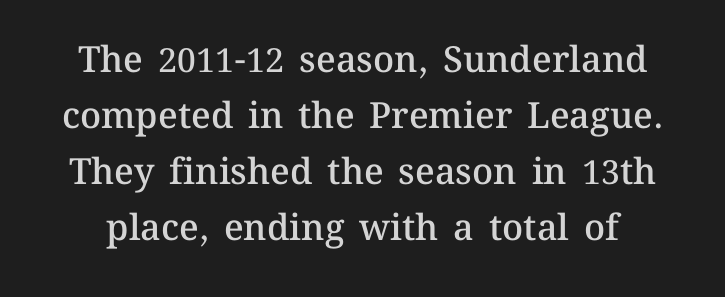
{"italic": "no", "bold": "semi", "weight": "semibold", "width": "normal", "stroke_contrast": "medium", "x_height": "medium", "monospaced": "no", "underline": "no", "line_spacing": "normal", "line_spacing_ratio": 1.56, "letter_spacing": "normal", "letter_spacing_em": 0.0, "glyph_px": 36}
